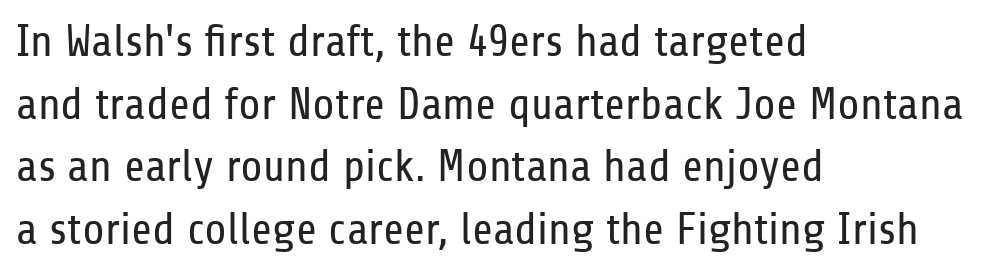
The image shows 45 px regular-weight, condensed sans-serif type, upright; set left-aligned, normal line spacing (1.39x), normal letter spacing, not underlined; low stroke contrast and a medium x-height.
